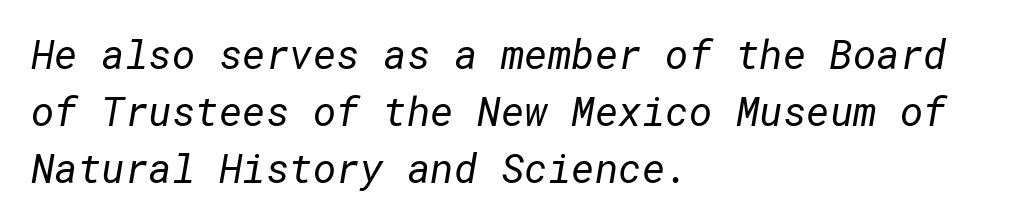
Q: Is the text bold? A: No.
Q: Is the typeface a serif or a sans-serif typeface? A: Sans-serif.
Q: Is the text underlined? A: No.
Q: How is the paragraph aligned? A: Left-aligned.
Q: Is the spacing between letters normal or unusually wide? A: Normal.
Q: Is the spacing between lines tight, normal or loose? A: Normal.
Q: Width (condensed, normal, or wide)? A: Normal.
Q: Stroke contrast? A: Low.
Q: x-height? A: Medium.
